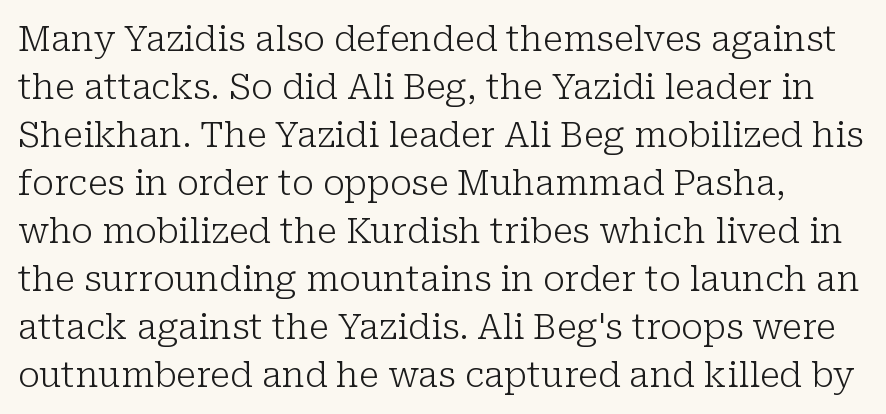
The image shows 35 px light serif type, upright; set normal line spacing (1.37x), normal letter spacing, not underlined; low stroke contrast and a medium x-height.
